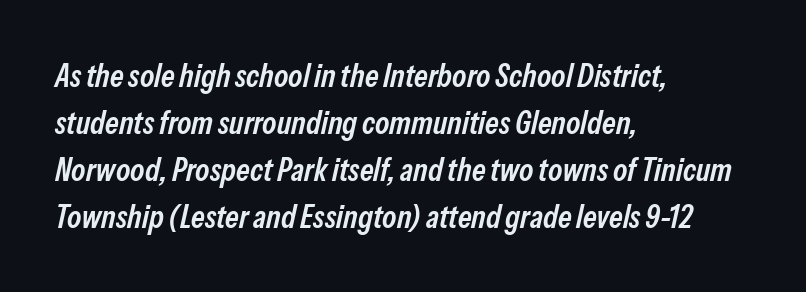
Q: Is the text bold? A: Semi-bold.
Q: Is the text italic (slanted)? A: Yes, it leans right by about 13 degrees.
Q: Is the text underlined? A: No.
Q: How is the paragraph aligned? A: Left-aligned.
Q: Is the spacing between letters normal or unusually wide? A: Normal.
Q: Is the spacing between lines tight, normal or loose? A: Normal.
Q: Width (condensed, normal, or wide)? A: Condensed.
Q: Stroke contrast? A: Low.
Q: x-height? A: Medium.
Q: Monospaced? A: No.
